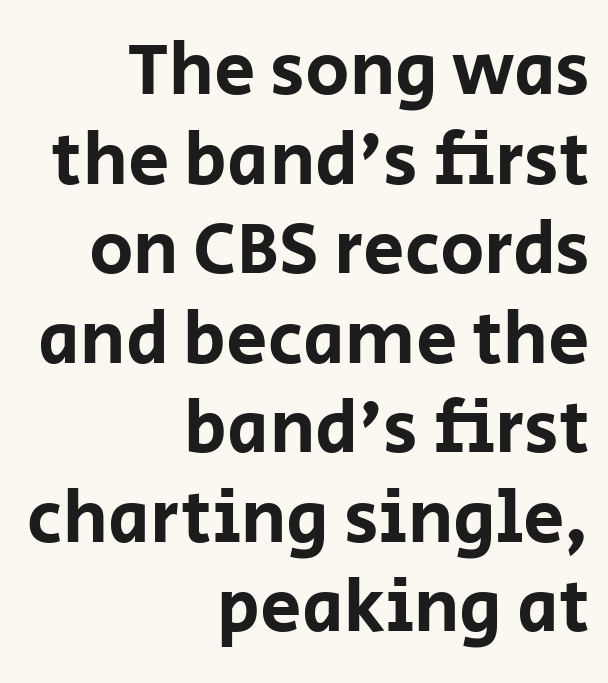
Check the space under the baseline: it is left empty. Vertical strokes here are truly vertical. Each letter's strokes conclude bluntly, with no projecting serifs. Does the copy run flush right? Yes — the right margin is perfectly even.
